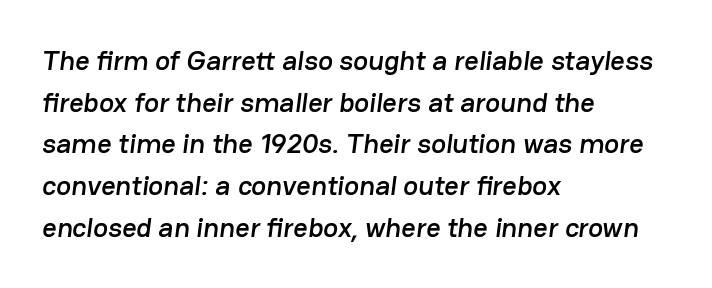
The image shows 28 px sans-serif type; set left-aligned, normal line spacing (1.49x), normal letter spacing, not underlined; low stroke contrast and a medium x-height.
